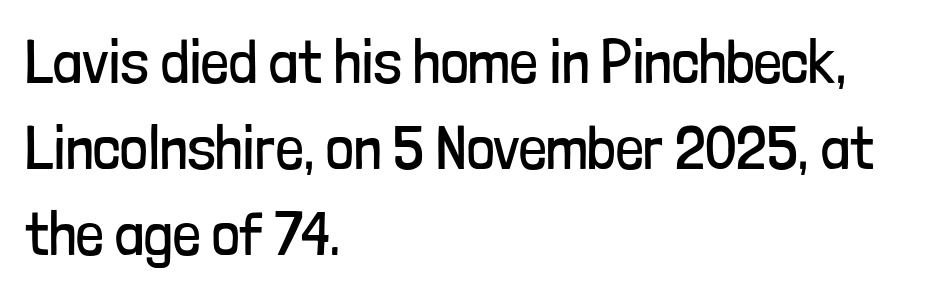
The image shows 61 px regular-weight, condensed sans-serif type, upright; set left-aligned, normal line spacing (1.41x), normal letter spacing, not underlined; low stroke contrast and a medium x-height.
